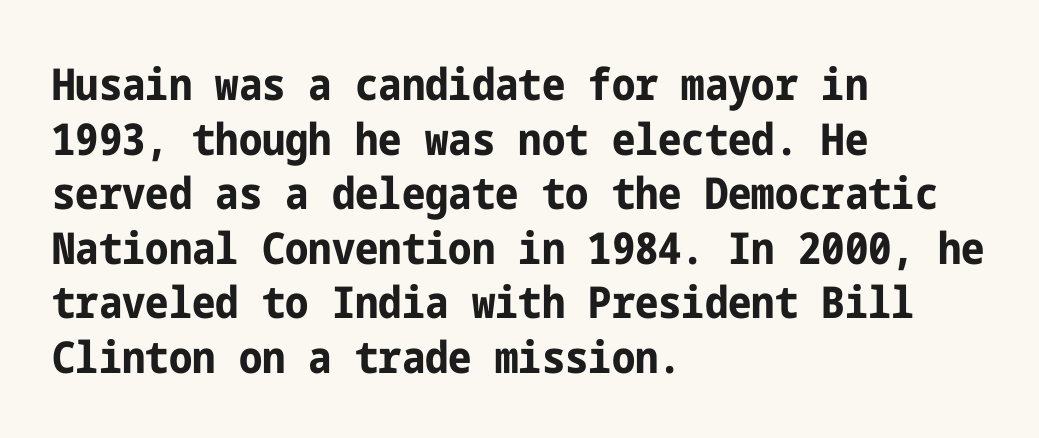
The text was rendered using a sans face with plain stroke endings. The rag falls on the right side of this text block. You could call the tracking neutral — neither tight nor loose. The words here are not underlined.
